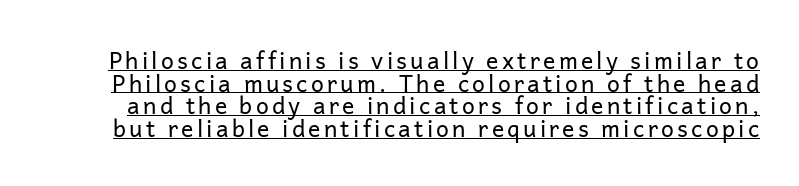
Horizontal bands of white between lines are thin slivers. Vertical strokes here are truly vertical. The letters look calm and open, with moderate or lighter stems. Underline: present.
